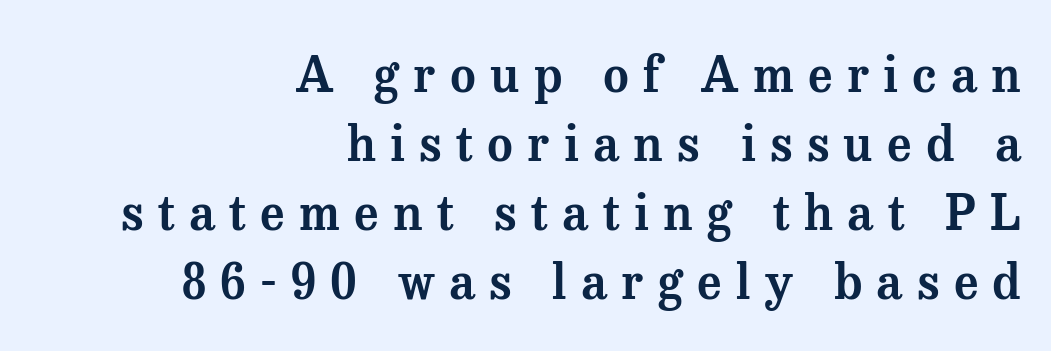
The image shows 49 px serif type, upright; set right-aligned, normal line spacing (1.41x), unusually wide letter spacing (+0.29 em), not underlined; medium stroke contrast and a medium x-height.
